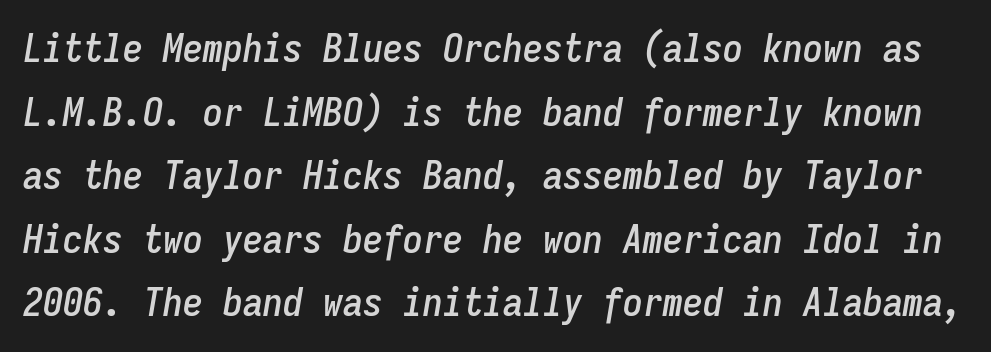
Q: Is the text italic (slanted)? A: Yes, it leans right by about 9 degrees.
Q: Is the text underlined? A: No.
Q: Is the spacing between letters normal or unusually wide? A: Normal.
Q: Is the spacing between lines tight, normal or loose? A: Normal.
Q: Width (condensed, normal, or wide)? A: Condensed.
Q: Stroke contrast? A: Low.
Q: x-height? A: Medium.
Q: Monospaced? A: Yes.
